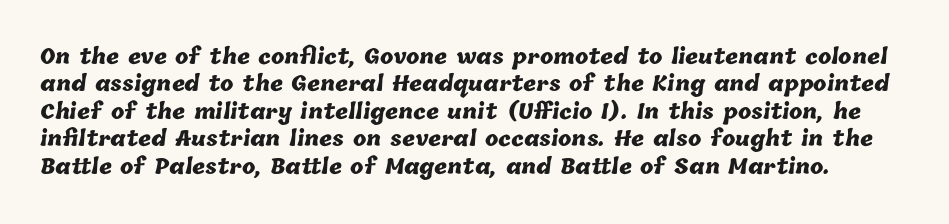
Q: Is the text bold? A: Yes.
Q: Is the text underlined? A: No.
Q: Is the spacing between letters normal or unusually wide? A: Normal.
Q: Is the spacing between lines tight, normal or loose? A: Normal.
